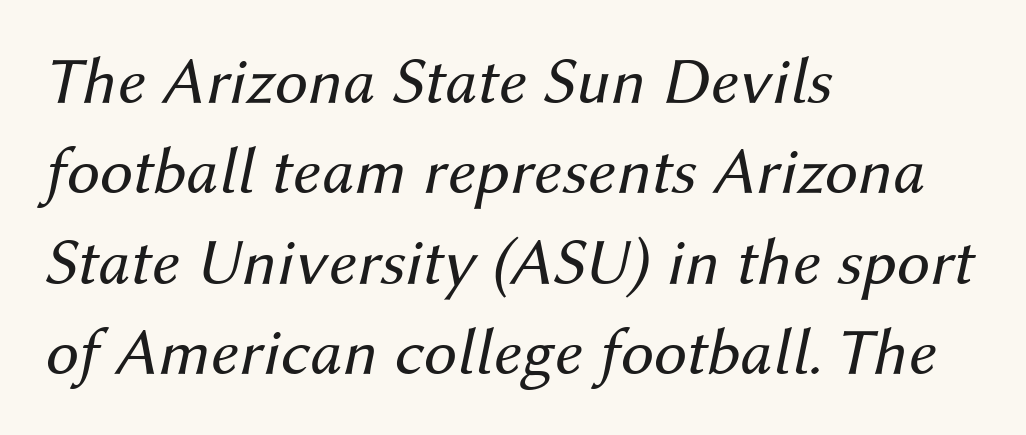
Q: Is the text bold? A: No.
Q: Is the text italic (slanted)? A: Yes, it leans right by about 12 degrees.
Q: Is the text underlined? A: No.
Q: How is the paragraph aligned? A: Left-aligned.
Q: Is the spacing between letters normal or unusually wide? A: Normal.
Q: Is the spacing between lines tight, normal or loose? A: Normal.
Q: Width (condensed, normal, or wide)? A: Normal.
Q: Stroke contrast? A: Medium.
Q: x-height? A: Medium.
Q: Monospaced? A: No.
